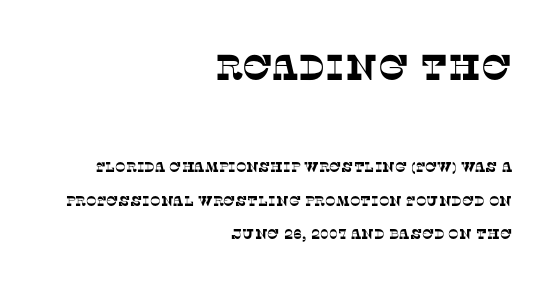
{"serif": "yes", "width": "normal", "stroke_contrast": "low", "x_height": "large", "monospaced": "no", "underline": "no", "align": "right", "line_spacing": "loose", "line_spacing_ratio": 2.38, "letter_spacing": "normal", "letter_spacing_em": 0.0, "larger_block": "first", "size_ratio": 2.57, "glyph_px": 36}
